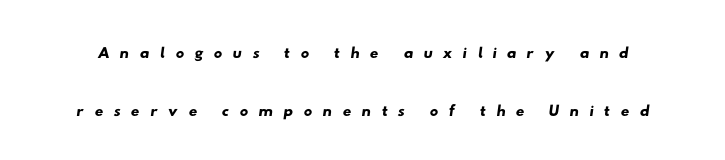
Q: Is the text underlined? A: No.
Q: Is the spacing between letters normal or unusually wide? A: Unusually wide.
Q: Is the spacing between lines tight, normal or loose? A: Loose.
